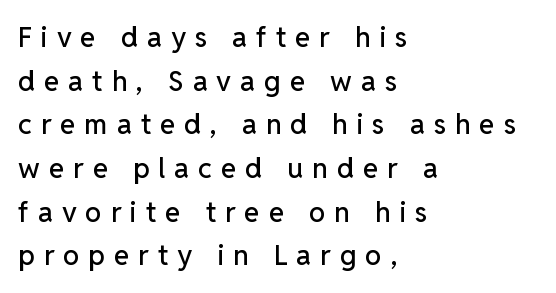
The image shows 28 px sans-serif type, upright; set left-aligned, normal line spacing (1.56x), unusually wide letter spacing (+0.32 em), not underlined; low stroke contrast and a medium x-height.
